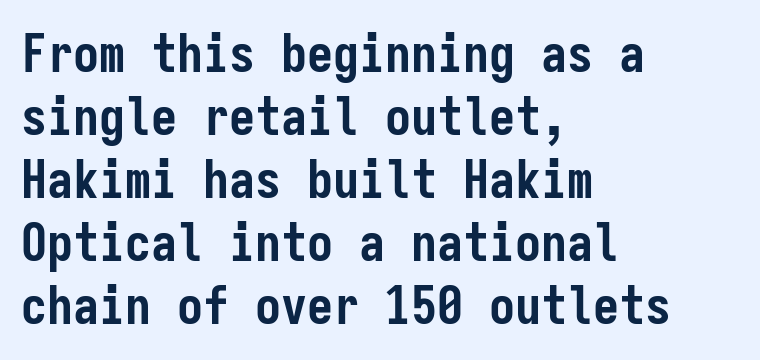
Q: Is the text bold? A: Yes.
Q: Is the text italic (slanted)? A: No, it is upright.
Q: Is the typeface a serif or a sans-serif typeface? A: Sans-serif.
Q: Is the text underlined? A: No.
Q: How is the paragraph aligned? A: Left-aligned.
Q: Is the spacing between letters normal or unusually wide? A: Normal.
Q: Width (condensed, normal, or wide)? A: Condensed.
Q: Stroke contrast? A: Low.
Q: x-height? A: Medium.
Q: Monospaced? A: Yes.
